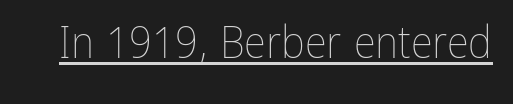
{"italic": "no", "bold": "no", "weight": "thin", "width": "condensed", "stroke_contrast": "low", "x_height": "medium", "monospaced": "no", "underline": "yes", "letter_spacing": "normal", "letter_spacing_em": 0.0, "glyph_px": 45}
